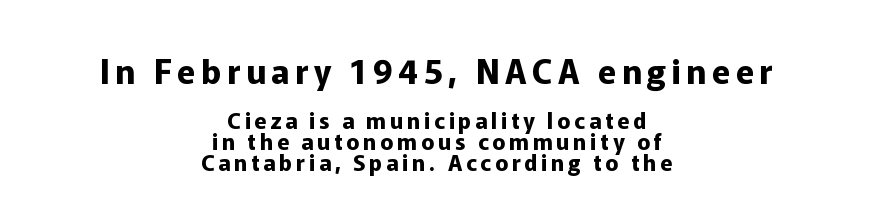
Q: Is the text bold? A: Yes.
Q: Is the text italic (slanted)? A: No, it is upright.
Q: Is the typeface a serif or a sans-serif typeface? A: Sans-serif.
Q: Is the text underlined? A: No.
Q: How is the paragraph aligned? A: Centered.
Q: Is the spacing between lines tight, normal or loose? A: Tight.
Q: Which block of text is set in a larger size, the first (top) or the second (bottom)? A: The first (top) one.
Q: Width (condensed, normal, or wide)? A: Normal.
Q: Stroke contrast? A: Low.
Q: x-height? A: Medium.
Q: Monospaced? A: No.
